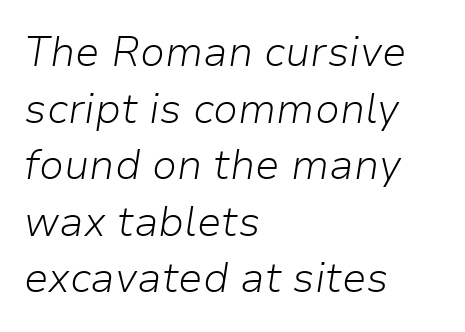
Q: Is the text bold? A: No.
Q: Is the text italic (slanted)? A: Yes, it leans right by about 9 degrees.
Q: Is the text underlined? A: No.
Q: How is the paragraph aligned? A: Left-aligned.
Q: Is the spacing between letters normal or unusually wide? A: Normal.
Q: Is the spacing between lines tight, normal or loose? A: Normal.
Q: Width (condensed, normal, or wide)? A: Normal.
Q: Stroke contrast? A: Low.
Q: x-height? A: Medium.
Q: Monospaced? A: No.
